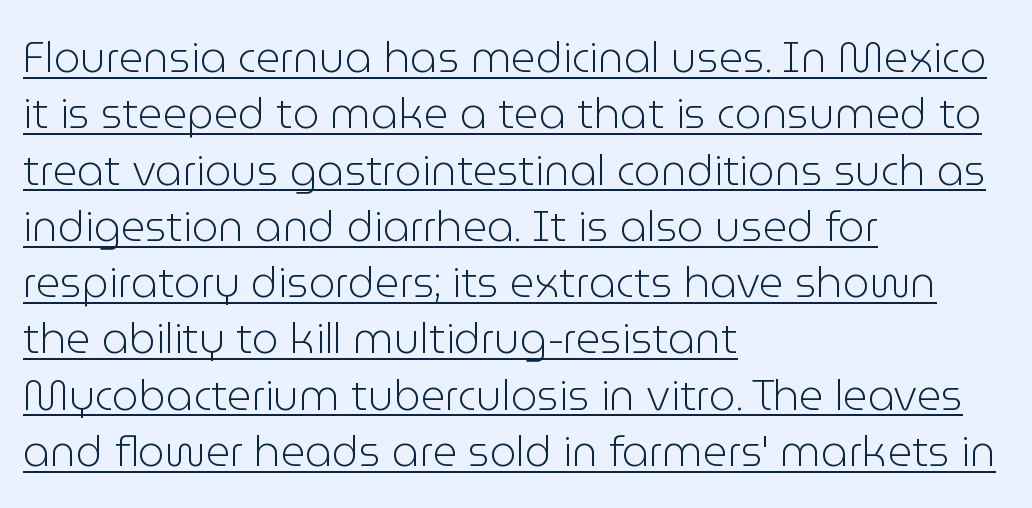
{"serif": "no", "italic": "no", "bold": "no", "weight": "light", "width": "normal", "stroke_contrast": "low", "x_height": "medium", "monospaced": "no", "underline": "yes", "align": "left", "line_spacing": "normal", "line_spacing_ratio": 1.34, "letter_spacing": "normal", "letter_spacing_em": 0.0, "glyph_px": 42}
